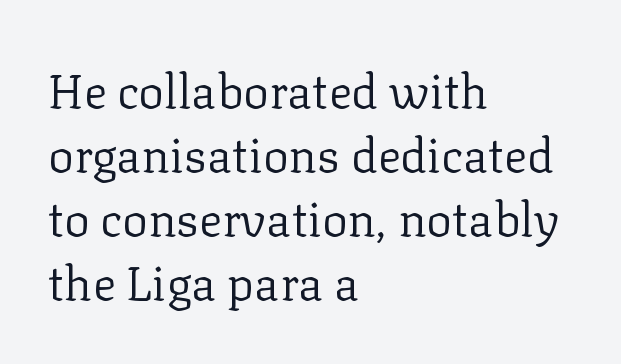
Q: Is the text bold? A: No.
Q: Is the text italic (slanted)? A: No, it is upright.
Q: Is the typeface a serif or a sans-serif typeface? A: Serif.
Q: Is the text underlined? A: No.
Q: How is the paragraph aligned? A: Left-aligned.
Q: Is the spacing between letters normal or unusually wide? A: Normal.
Q: Is the spacing between lines tight, normal or loose? A: Normal.
Q: Width (condensed, normal, or wide)? A: Normal.
Q: Stroke contrast? A: Low.
Q: x-height? A: Medium.
Q: Monospaced? A: No.
